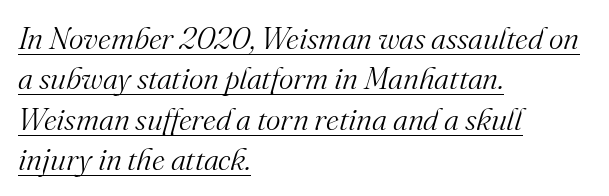
Q: Is the text bold? A: No.
Q: Is the text italic (slanted)? A: Yes, it leans right by about 16 degrees.
Q: Is the typeface a serif or a sans-serif typeface? A: Serif.
Q: Is the text underlined? A: Yes.
Q: How is the paragraph aligned? A: Left-aligned.
Q: Is the spacing between letters normal or unusually wide? A: Normal.
Q: Is the spacing between lines tight, normal or loose? A: Normal.
Q: Width (condensed, normal, or wide)? A: Normal.
Q: Stroke contrast? A: Medium.
Q: x-height? A: Small.
Q: Monospaced? A: No.
